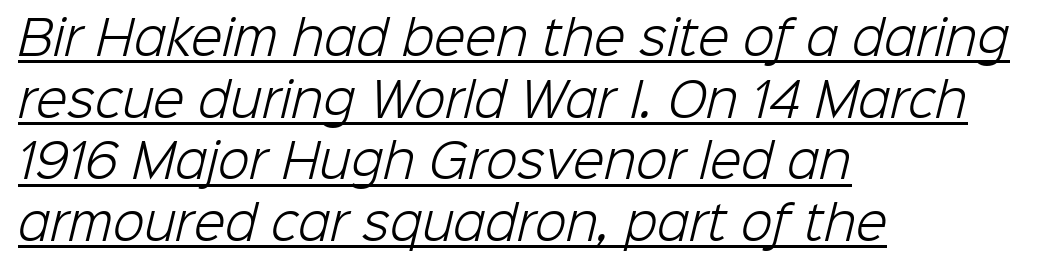
The image shows 46 px light sans-serif type; set left-aligned, normal line spacing (1.34x), normal letter spacing, underlined; low stroke contrast and a medium x-height.
